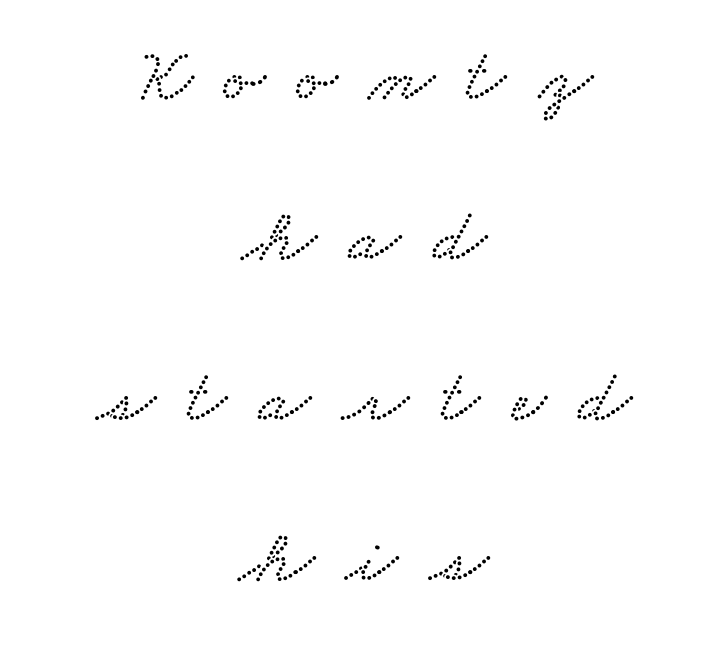
{"width": "wide", "stroke_contrast": "low", "x_height": "small", "monospaced": "no", "underline": "no", "align": "center", "line_spacing": "loose", "line_spacing_ratio": 2.11, "letter_spacing": "wide", "letter_spacing_em": 0.42, "glyph_px": 76}
